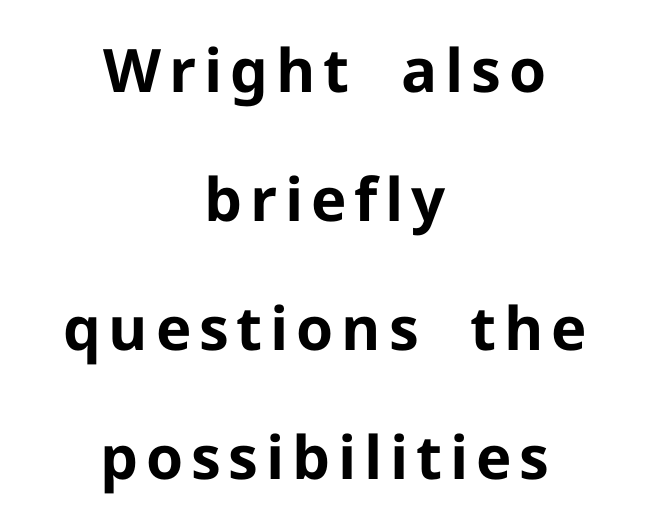
The letters are bold, with thick, heavy strokes. Honestly, the rows look like they've been pulled way apart. The text was rendered using a sans face with plain stroke endings. Think of a printed novel: that variable character pitch is what you see here. This is roman type, the default non-slanted kind.
